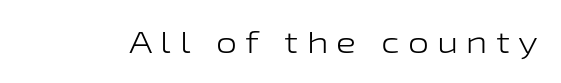
{"serif": "no", "italic": "no", "bold": "no", "weight": "light", "width": "wide", "stroke_contrast": "low", "x_height": "medium", "monospaced": "no", "underline": "no", "letter_spacing": "wide", "letter_spacing_em": 0.27, "glyph_px": 30}
